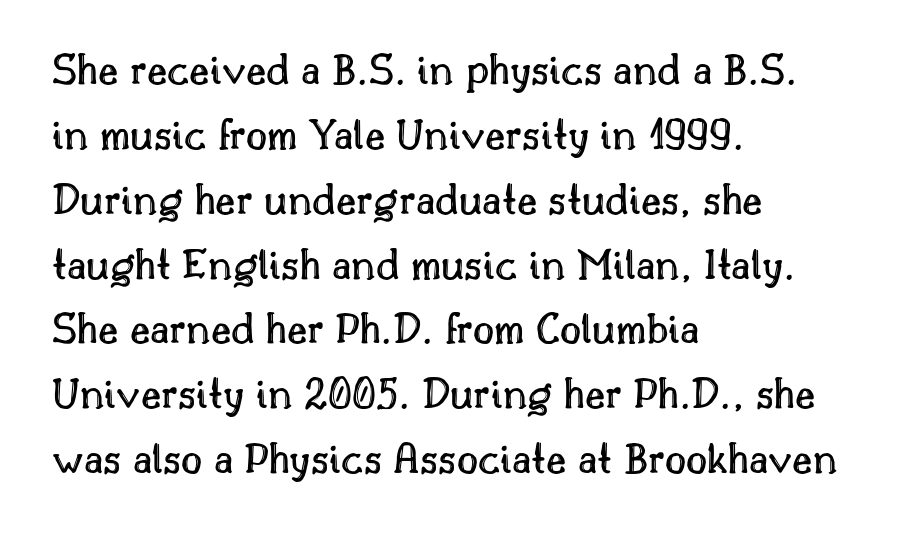
No word sits above an underline. Every character sits straight up, as roman type does. These lines are rendered in a variable-pitch font. Alignment: flush left.
